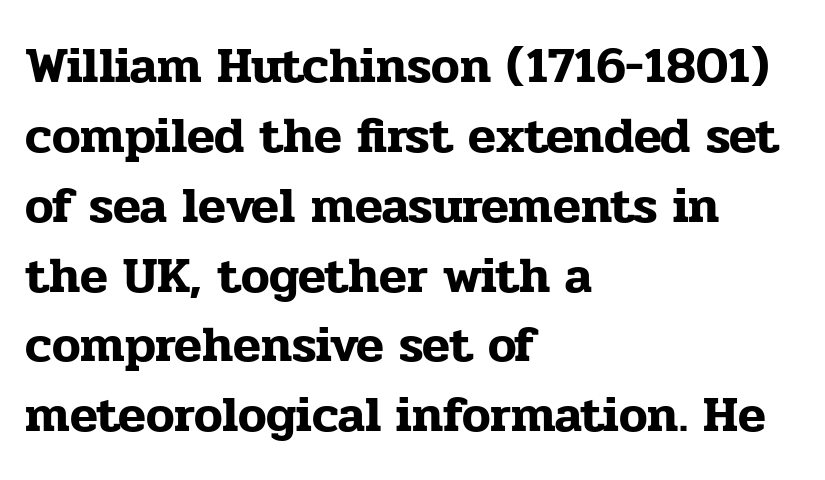
Q: Is the text italic (slanted)? A: No, it is upright.
Q: Is the typeface a serif or a sans-serif typeface? A: Serif.
Q: Is the text underlined? A: No.
Q: How is the paragraph aligned? A: Left-aligned.
Q: Is the spacing between letters normal or unusually wide? A: Normal.
Q: Is the spacing between lines tight, normal or loose? A: Normal.
Q: Width (condensed, normal, or wide)? A: Normal.
Q: Stroke contrast? A: Low.
Q: x-height? A: Medium.
Q: Monospaced? A: No.
